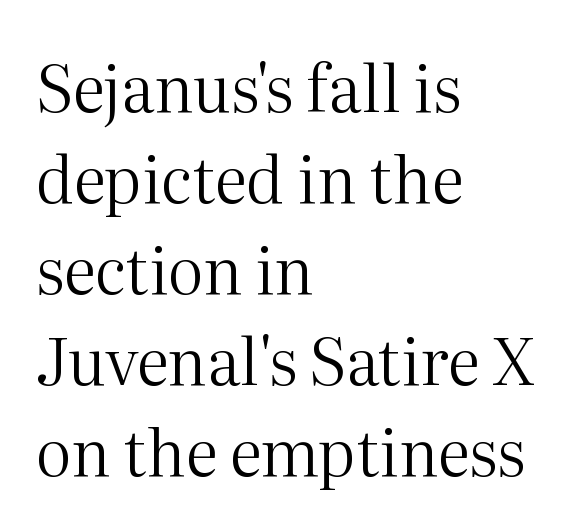
The image shows 64 px regular-weight serif type, upright; set left-aligned, normal line spacing (1.42x), normal letter spacing, not underlined; medium stroke contrast and a medium x-height.
